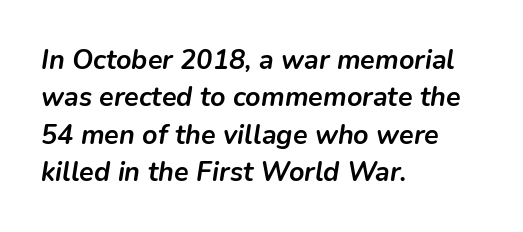
Q: Is the text bold? A: Yes.
Q: Is the text italic (slanted)? A: Yes, it leans right by about 9 degrees.
Q: Is the text underlined? A: No.
Q: How is the paragraph aligned? A: Left-aligned.
Q: Is the spacing between letters normal or unusually wide? A: Normal.
Q: Is the spacing between lines tight, normal or loose? A: Normal.
